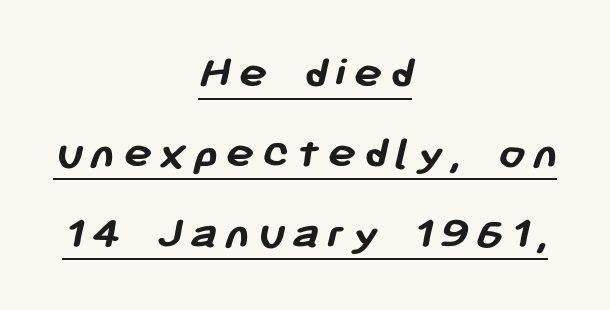
{"serif": "no", "bold": "yes", "weight": "semibold", "width": "normal", "stroke_contrast": "low", "x_height": "medium", "monospaced": "no", "underline": "yes", "align": "center", "line_spacing": "normal", "line_spacing_ratio": 1.67, "glyph_px": 48}
